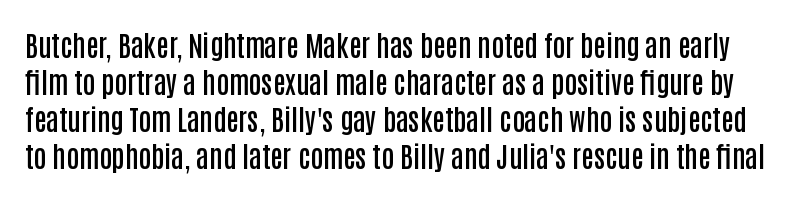
These words are printed semibold, heavier than regular yet not bold. Observe the absence of serifs on each vertical stroke in this sample. Character widths vary here, with narrow letters taking less room than wide ones. What's the leading like? Ordinary, nothing unusual. Only glyphs here, with clear space below each row. What stands out about the letter spacing? Nothing — it is the standard amount.
